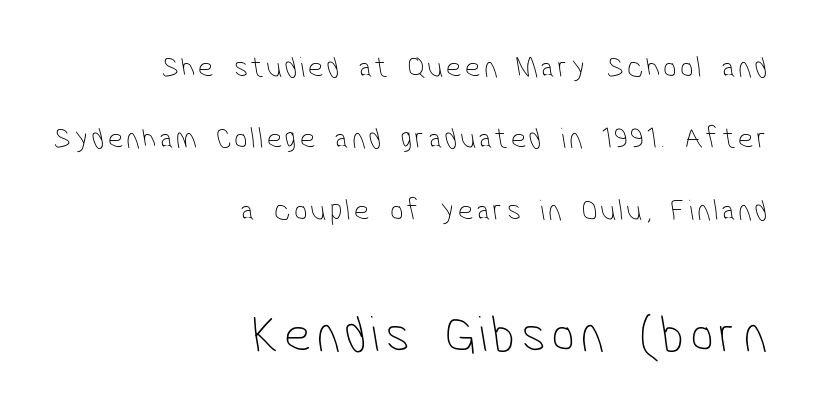
{"serif": "no", "bold": "no", "weight": "thin", "width": "condensed", "stroke_contrast": "low", "x_height": "medium", "monospaced": "no", "underline": "no", "align": "right", "line_spacing": "loose", "line_spacing_ratio": 2.38, "larger_block": "second", "size_ratio": 1.73, "glyph_px": 52}
